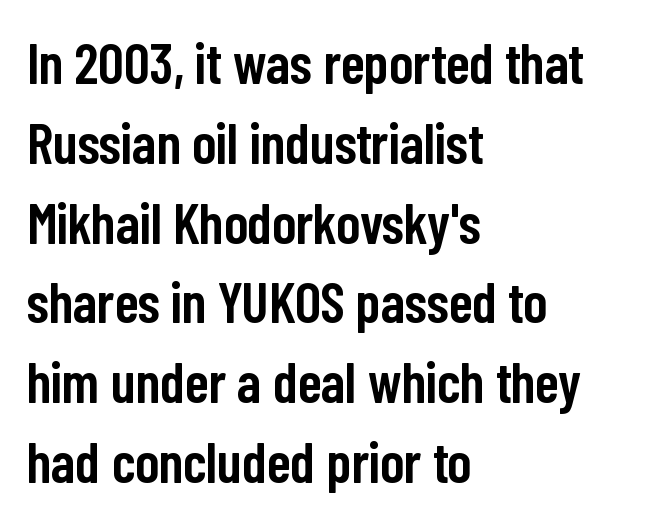
The image shows 57 px semibold, condensed sans-serif type, upright; set left-aligned, normal line spacing (1.4x), normal letter spacing, not underlined; low stroke contrast and a medium x-height.
